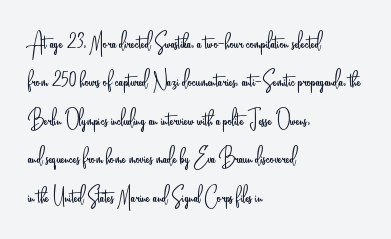
The image shows 26 px text type; set left-aligned, normal line spacing (1.48x), normal letter spacing, not underlined.
